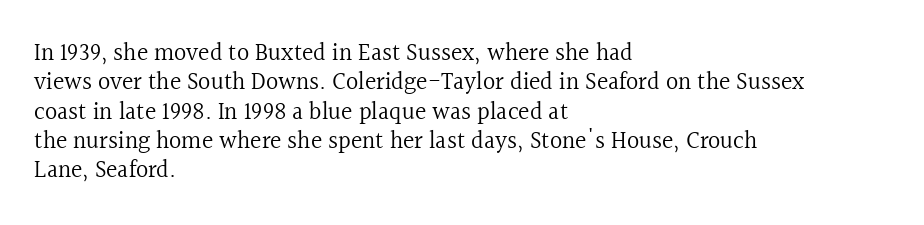
Notice how the stems are strictly vertical — no italics here. Standard letterfit; no display-style spreading of the glyphs. The space beneath each line is pristine and unruled. Counters stay open thanks to moderate or lighter strokes. A classic flush-left, rag-right setting is used for this passage.
